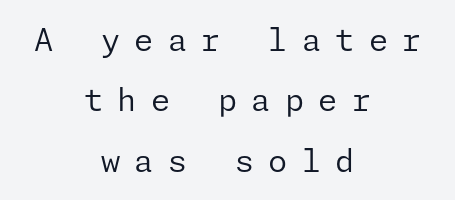
Q: Is the text bold? A: No.
Q: Is the text italic (slanted)? A: No, it is upright.
Q: Is the typeface a serif or a sans-serif typeface? A: Sans-serif.
Q: Is the text underlined? A: No.
Q: How is the paragraph aligned? A: Centered.
Q: Is the spacing between letters normal or unusually wide? A: Unusually wide.
Q: Is the spacing between lines tight, normal or loose? A: Loose.
Q: Width (condensed, normal, or wide)? A: Normal.
Q: Stroke contrast? A: Low.
Q: x-height? A: Medium.
